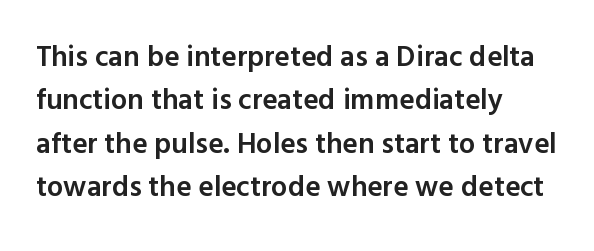
{"serif": "no", "italic": "no", "bold": "semi", "weight": "semibold", "width": "normal", "x_height": "medium", "monospaced": "no", "underline": "no", "align": "left", "line_spacing": "normal", "line_spacing_ratio": 1.5, "letter_spacing": "normal", "letter_spacing_em": 0.0, "glyph_px": 29}
